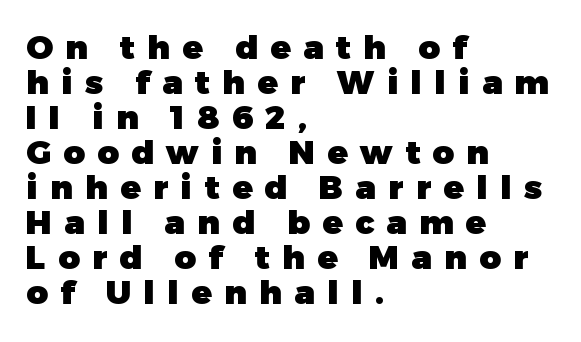
Q: Is the text bold? A: Yes.
Q: Is the text italic (slanted)? A: No, it is upright.
Q: Is the typeface a serif or a sans-serif typeface? A: Sans-serif.
Q: Is the text underlined? A: No.
Q: How is the paragraph aligned? A: Left-aligned.
Q: Is the spacing between letters normal or unusually wide? A: Unusually wide.
Q: Is the spacing between lines tight, normal or loose? A: Tight.
Q: Width (condensed, normal, or wide)? A: Normal.
Q: Stroke contrast? A: Low.
Q: x-height? A: Medium.
Q: Monospaced? A: No.
